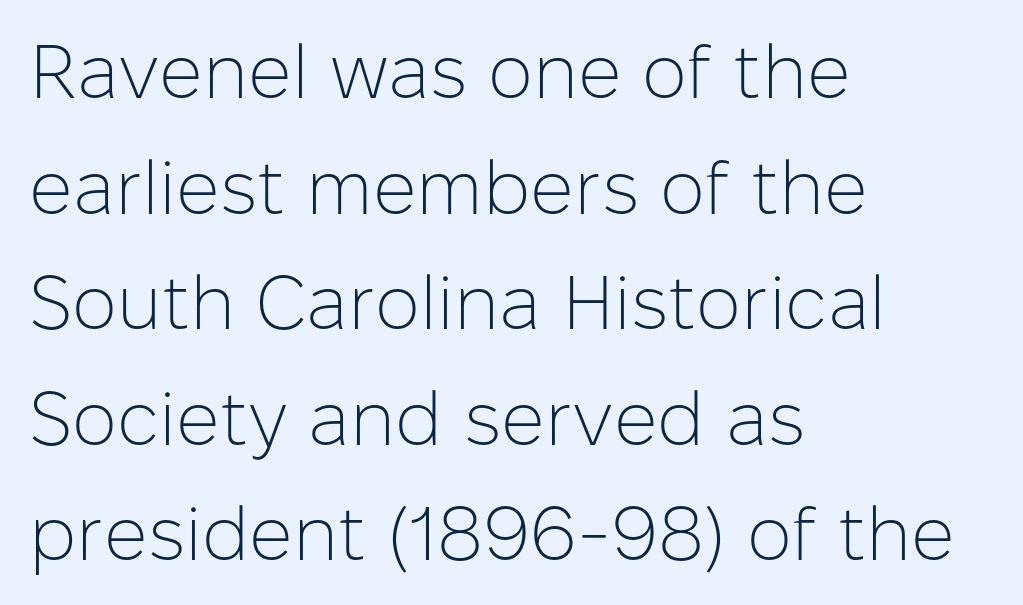
Q: Is the text bold? A: No.
Q: Is the text italic (slanted)? A: No, it is upright.
Q: Is the typeface a serif or a sans-serif typeface? A: Sans-serif.
Q: Is the text underlined? A: No.
Q: How is the paragraph aligned? A: Left-aligned.
Q: Is the spacing between letters normal or unusually wide? A: Normal.
Q: Is the spacing between lines tight, normal or loose? A: Normal.
Q: Width (condensed, normal, or wide)? A: Normal.
Q: Stroke contrast? A: Low.
Q: x-height? A: Medium.
Q: Monospaced? A: No.
